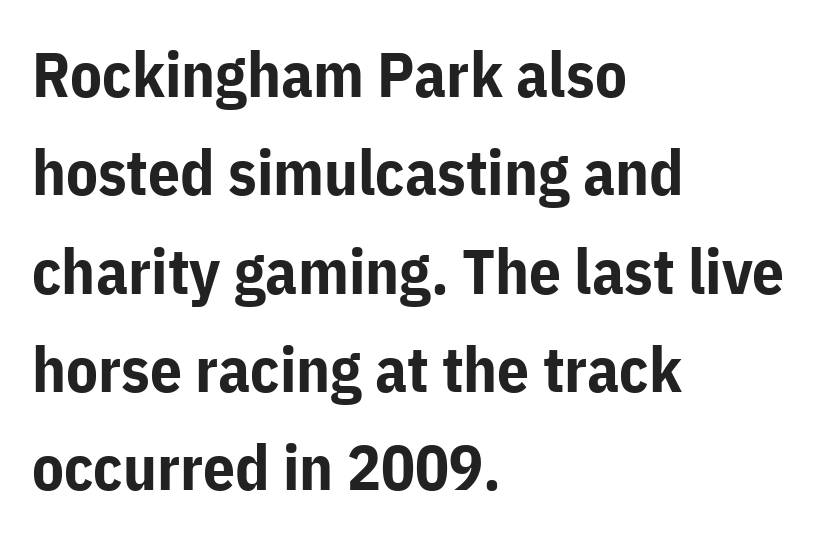
Do the letters lean? They stand straight. The rendering uses natural spacing where letterforms have individual widths. Decoration check: the copy has no underline. A dark, heavy texture on the line: the type is bold. Does the copy run flush right? No — it runs flush left. Observe the ordinary spacing: letters are neighbours, not strangers.
